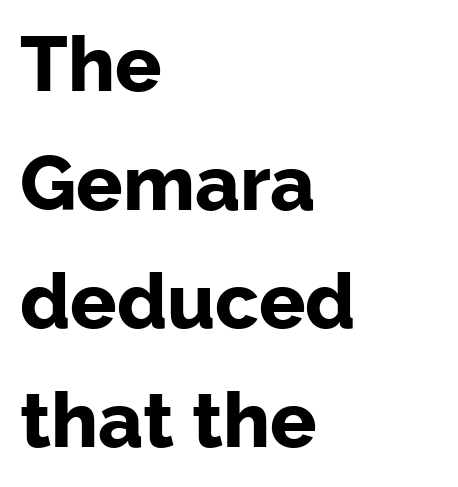
The face used here is proportionally spaced, like ordinary book or web type. The rag falls on the right side of this text block. Every stem runs plumb, perpendicular to the baseline. Beneath every word, the page is bare. Strokes here are thick enough to call this a true bold.
